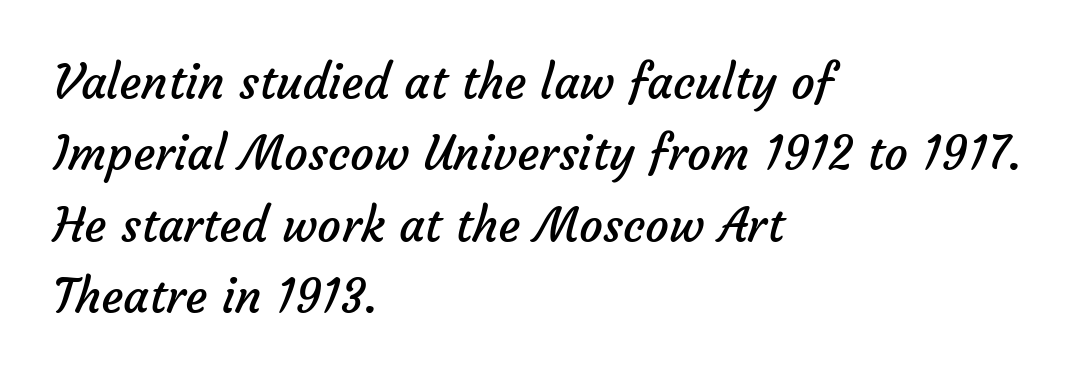
The image shows 47 px regular-weight sans-serif type; set left-aligned, normal line spacing (1.52x), normal letter spacing, not underlined; low stroke contrast and a medium x-height.
